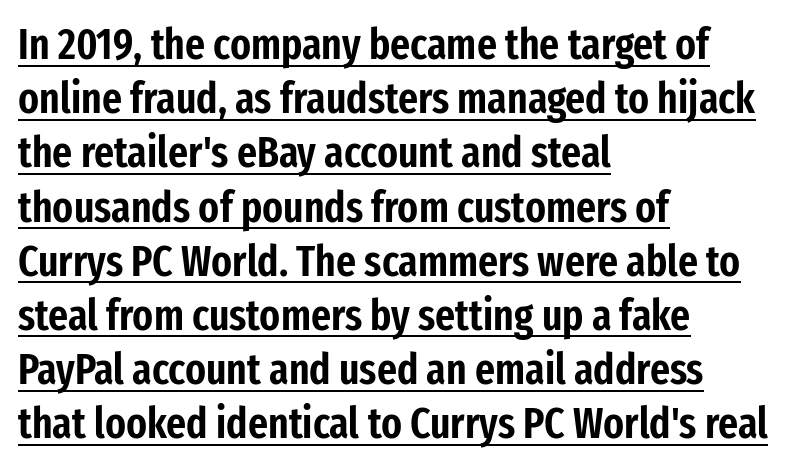
The face used here is proportionally spaced, like ordinary book or web type. If you drew a line through each stem, it would be perfectly vertical. The string is rendered with underlining switched on. The lines sit at an ordinary, default distance from one another. Look at the bottom of the vertical strokes: they stop flat, with no serifs. Line beginnings align vertically; line endings do not.
